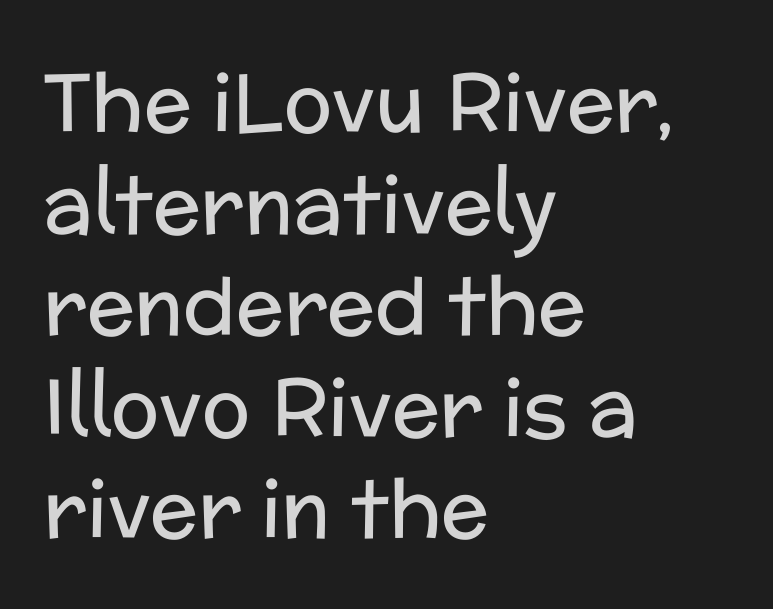
Q: Is the text bold? A: No.
Q: Is the text italic (slanted)? A: No, it is upright.
Q: Is the typeface a serif or a sans-serif typeface? A: Sans-serif.
Q: Is the text underlined? A: No.
Q: How is the paragraph aligned? A: Left-aligned.
Q: Is the spacing between letters normal or unusually wide? A: Normal.
Q: Is the spacing between lines tight, normal or loose? A: Normal.
Q: Width (condensed, normal, or wide)? A: Normal.
Q: Stroke contrast? A: Low.
Q: x-height? A: Medium.
Q: Monospaced? A: No.
